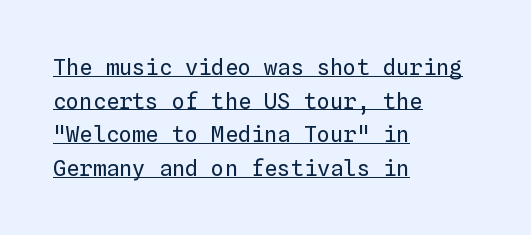
Counters stay open thanks to moderate or lighter strokes. Compared with typical body copy, the letter spacing here is the same. Summary of vertical rhythm: regular, with standard interline spacing. The rendering uses the underline text-decoration. These lines were composed using upright roman letters.
